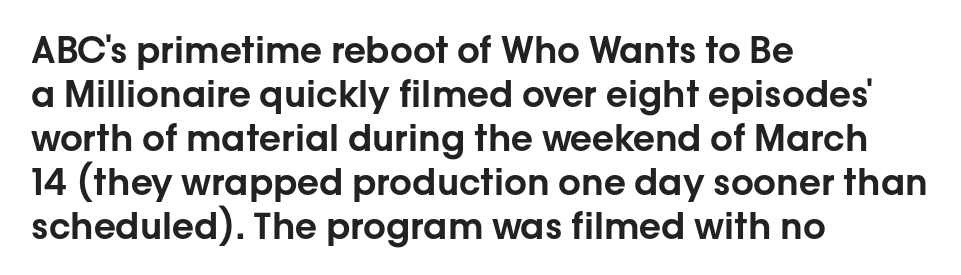
{"serif": "no", "italic": "no", "width": "normal", "stroke_contrast": "low", "x_height": "medium", "monospaced": "no", "underline": "no", "align": "left", "line_spacing_ratio": 1.22, "letter_spacing": "normal", "letter_spacing_em": 0.0, "glyph_px": 36}
